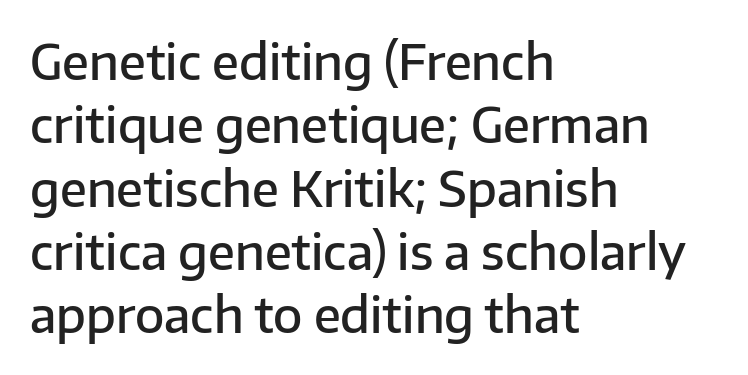
The image shows 48 px semibold sans-serif type, upright; set left-aligned, normal line spacing (1.32x), normal letter spacing, not underlined; low stroke contrast and a medium x-height.
